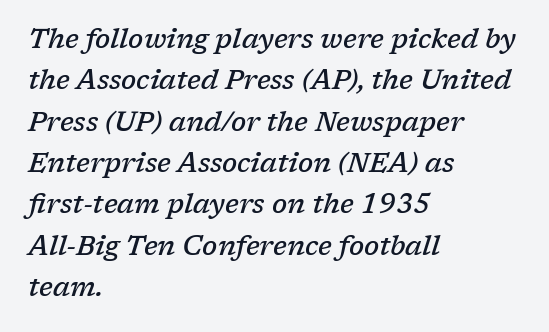
{"italic": "yes", "lean": "right", "slant_degrees": 17, "bold": "semi", "underline": "no", "align": "left", "line_spacing": "normal", "line_spacing_ratio": 1.53, "letter_spacing": "normal", "letter_spacing_em": 0.0, "glyph_px": 27}
